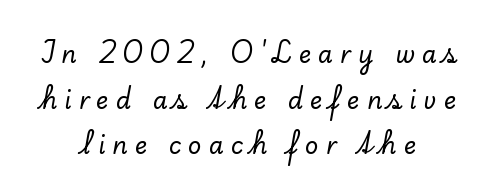
The image shows 24 px text type; set centered, loose line spacing (1.9x), unusually wide letter spacing (+0.29 em), not underlined.
